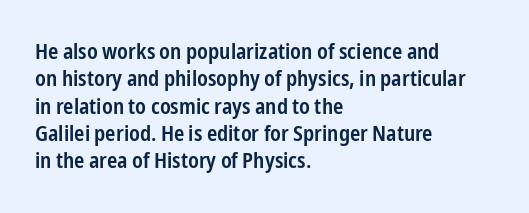
Q: Is the text bold? A: Semi-bold.
Q: Is the text italic (slanted)? A: No, it is upright.
Q: Is the text underlined? A: No.
Q: How is the paragraph aligned? A: Left-aligned.
Q: Is the spacing between letters normal or unusually wide? A: Normal.
